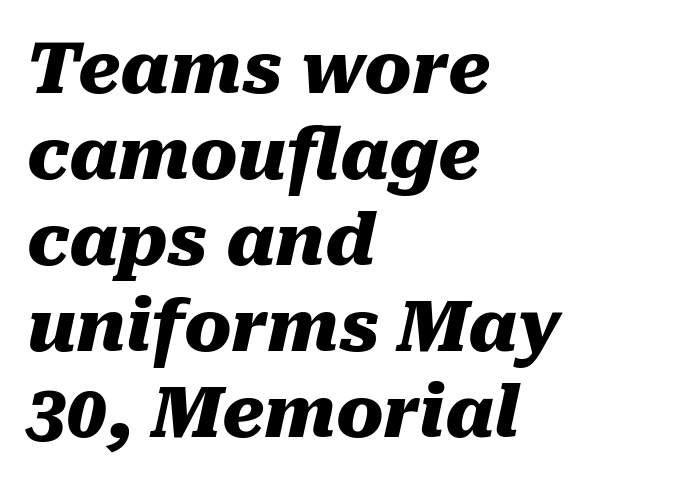
Q: Is the text bold? A: Yes.
Q: Is the text italic (slanted)? A: Yes, it leans right by about 10 degrees.
Q: Is the text underlined? A: No.
Q: How is the paragraph aligned? A: Left-aligned.
Q: Is the spacing between letters normal or unusually wide? A: Normal.
Q: Width (condensed, normal, or wide)? A: Normal.
Q: Stroke contrast? A: Medium.
Q: x-height? A: Medium.
Q: Monospaced? A: No.
